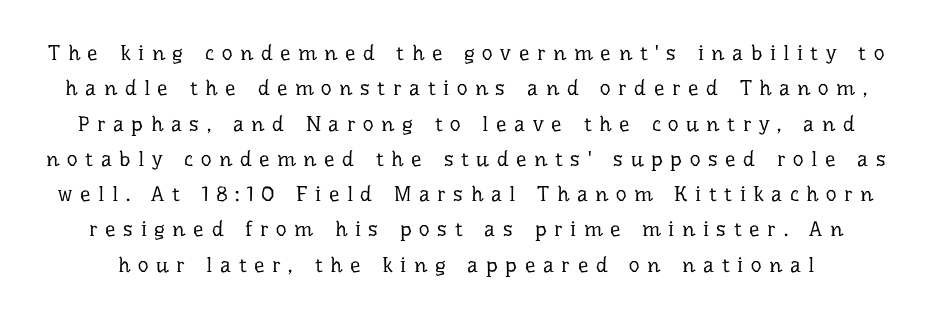
The image shows 21 px text type, upright; set normal line spacing (1.68x), unusually wide letter spacing (+0.36 em), not underlined.
